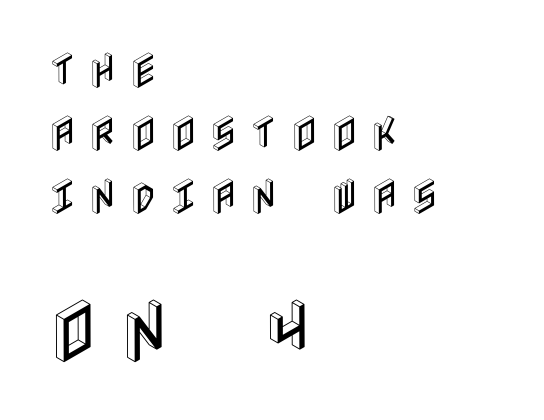
Q: Is the text italic (slanted)? A: No, it is upright.
Q: Is the text underlined? A: No.
Q: How is the paragraph aligned? A: Left-aligned.
Q: Is the spacing between letters normal or unusually wide? A: Unusually wide.
Q: Is the spacing between lines tight, normal or loose? A: Normal.
Q: Which block of text is set in a larger size, the first (top) or the second (bottom)? A: The second (bottom) one.
Q: Width (condensed, normal, or wide)? A: Condensed.
Q: x-height? A: Large.
